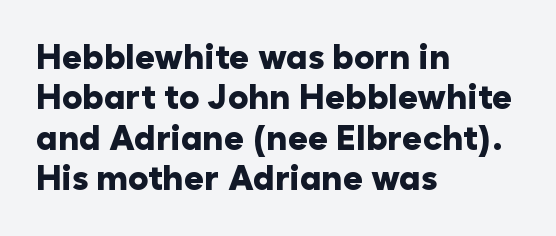
The image shows 34 px heavy sans-serif type, upright; set left-aligned, line spacing 1.19x, normal letter spacing, not underlined; low stroke contrast and a medium x-height.
